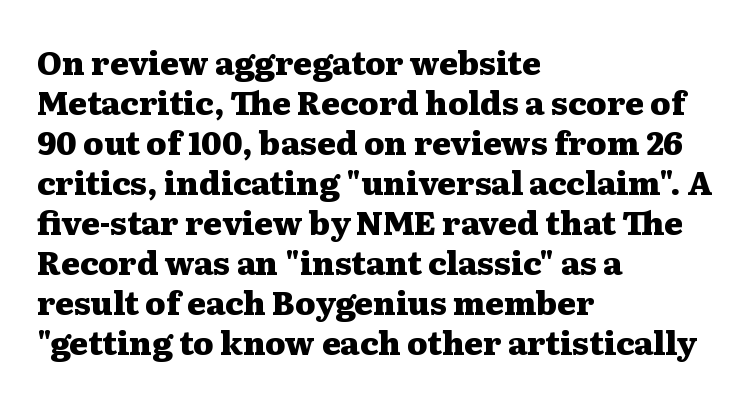
The image shows 32 px heavy, wide serif type, upright; set left-aligned, normal line spacing (1.25x), normal letter spacing, not underlined; medium stroke contrast and a medium x-height.
